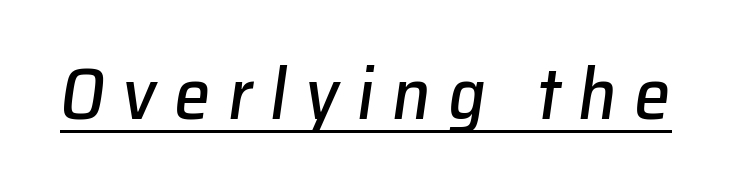
{"italic": "yes", "lean": "right", "slant_degrees": 8, "width": "normal", "stroke_contrast": "low", "x_height": "medium", "monospaced": "no", "underline": "yes", "letter_spacing": "wide", "letter_spacing_em": 0.24, "glyph_px": 73}
